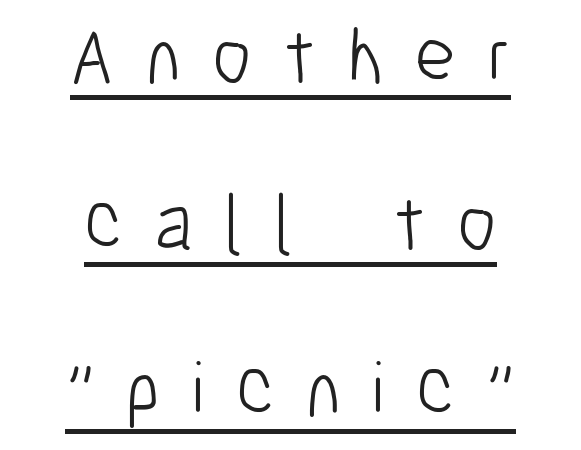
The image shows 79 px light, condensed sans-serif type, upright; set centered, loose line spacing (2.11x), unusually wide letter spacing (+0.4 em), underlined; low stroke contrast and a medium x-height.
